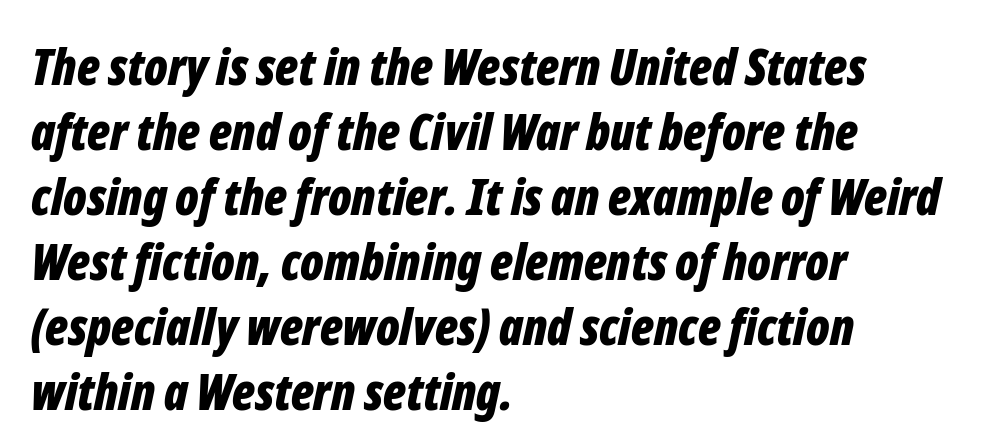
{"italic": "yes", "lean": "right", "slant_degrees": 12, "bold": "yes", "weight": "bold", "width": "condensed", "stroke_contrast": "low", "x_height": "medium", "monospaced": "no", "underline": "no", "align": "left", "line_spacing": "normal", "line_spacing_ratio": 1.3, "letter_spacing": "normal", "letter_spacing_em": 0.0, "glyph_px": 50}
